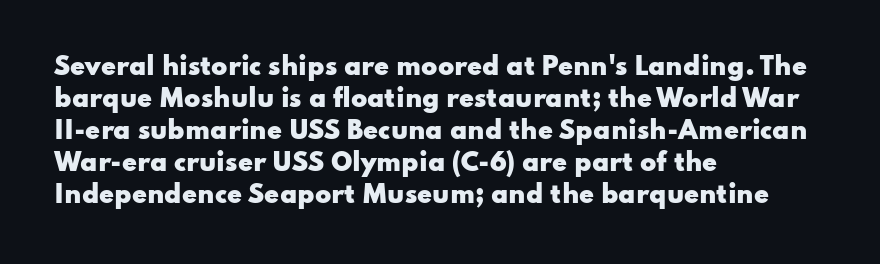
How are the letters spaced? Ordinarily, with no added tracking. Left-aligned paragraph, ragged on the right. The rows are spaced the way most documents space them. The glyphs are unaccompanied by any horizontal stroke below them. Weight check: bold — yes, fully. Ordinary non-slanted type is in use.
